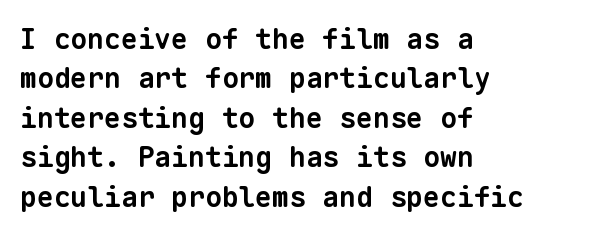
{"serif": "no", "bold": "yes", "weight": "bold", "width": "normal", "stroke_contrast": "low", "x_height": "medium", "monospaced": "yes", "underline": "no", "align": "left", "line_spacing": "normal", "line_spacing_ratio": 1.41, "letter_spacing": "normal", "letter_spacing_em": 0.0, "glyph_px": 28}
